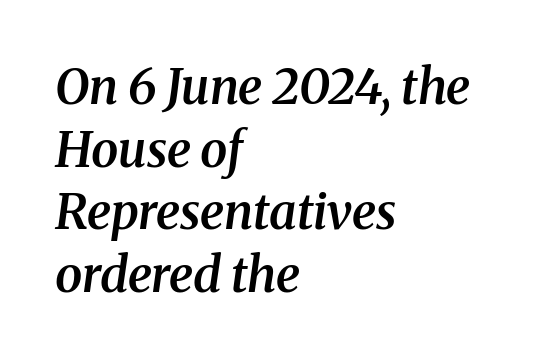
Q: Is the text bold? A: Semi-bold.
Q: Is the text italic (slanted)? A: Yes, it leans right by about 8 degrees.
Q: Is the typeface a serif or a sans-serif typeface? A: Serif.
Q: Is the text underlined? A: No.
Q: How is the paragraph aligned? A: Left-aligned.
Q: Is the spacing between letters normal or unusually wide? A: Normal.
Q: Is the spacing between lines tight, normal or loose? A: Normal.
Q: Width (condensed, normal, or wide)? A: Normal.
Q: Stroke contrast? A: Medium.
Q: x-height? A: Medium.
Q: Monospaced? A: No.
